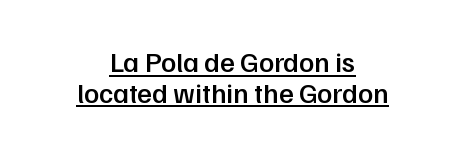
Q: Is the text bold? A: Semi-bold.
Q: Is the text italic (slanted)? A: No, it is upright.
Q: Is the typeface a serif or a sans-serif typeface? A: Sans-serif.
Q: Is the text underlined? A: Yes.
Q: How is the paragraph aligned? A: Centered.
Q: Is the spacing between letters normal or unusually wide? A: Normal.
Q: Is the spacing between lines tight, normal or loose? A: Tight.
Q: Width (condensed, normal, or wide)? A: Normal.
Q: Stroke contrast? A: Low.
Q: x-height? A: Medium.
Q: Monospaced? A: No.
